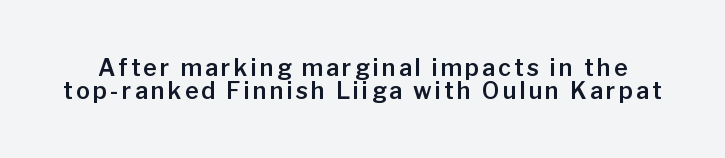
Type without underlining. Interline gaps are noticeably narrow in this sample. Quick note: not italic, upright.
